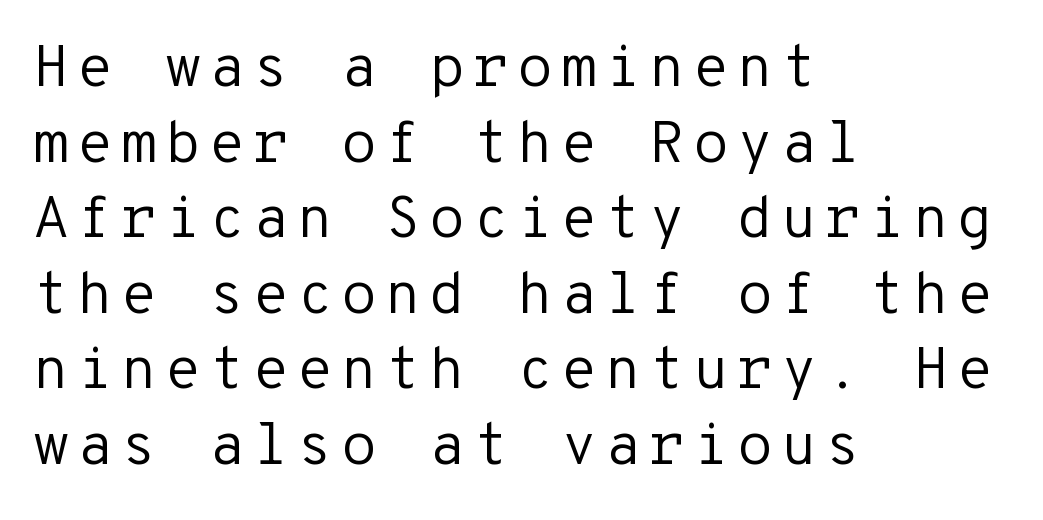
No italicization has been applied; the sample stays upright. No letter is thick-stroked: the sample isn't bold. The letters carry no serifs — their stems end cleanly without finishing strokes. Line starts are locked; line ends wander. A typesetter would call this leading conventional body-copy spacing.
